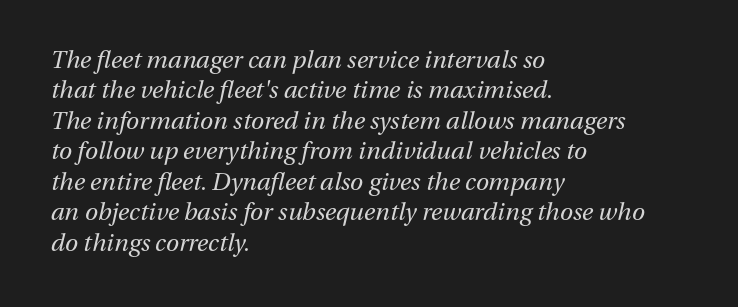
Leftover space on each line is placed entirely after the last word. Honestly, the letter spacing is just normal — you wouldn't notice it. Characters are canted at an angle relative to the baseline's perpendicular. Lines of text with bare space underneath.
